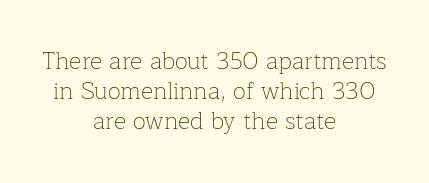
Q: Is the text bold? A: No.
Q: Is the text italic (slanted)? A: No, it is upright.
Q: Is the text underlined? A: No.
Q: How is the paragraph aligned? A: Centered.
Q: Is the spacing between letters normal or unusually wide? A: Normal.
Q: Is the spacing between lines tight, normal or loose? A: Normal.
